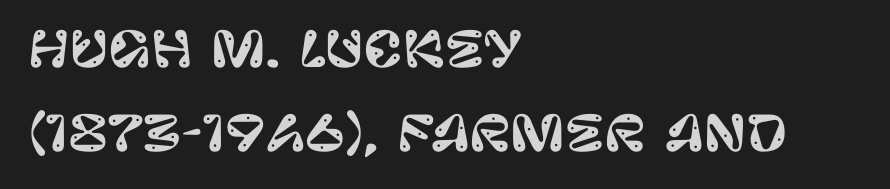
In terms of letterform style, serifs are entirely absent. Casual observation: everything's shoved over to the left. Words appear dense and cohesive because spacing is normal. Underlining? Definitely not there.
